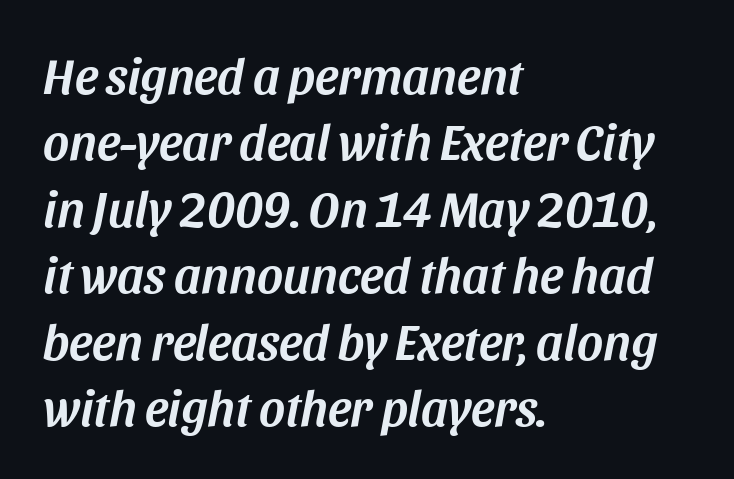
Q: Is the text italic (slanted)? A: Yes, it leans right by about 11 degrees.
Q: Is the text underlined? A: No.
Q: How is the paragraph aligned? A: Left-aligned.
Q: Is the spacing between letters normal or unusually wide? A: Normal.
Q: Is the spacing between lines tight, normal or loose? A: Normal.
Q: Width (condensed, normal, or wide)? A: Normal.
Q: Stroke contrast? A: Medium.
Q: x-height? A: Large.
Q: Monospaced? A: No.
